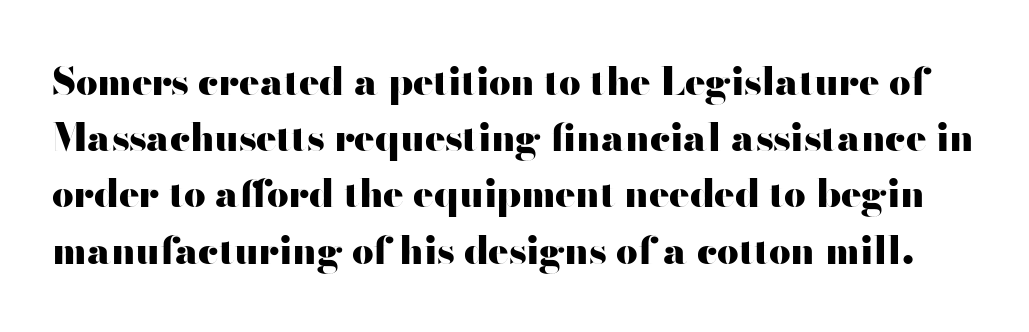
The image shows 38 px heavy, wide sans-serif type, upright; set normal line spacing (1.48x), normal letter spacing, not underlined; high stroke contrast and a small x-height.
